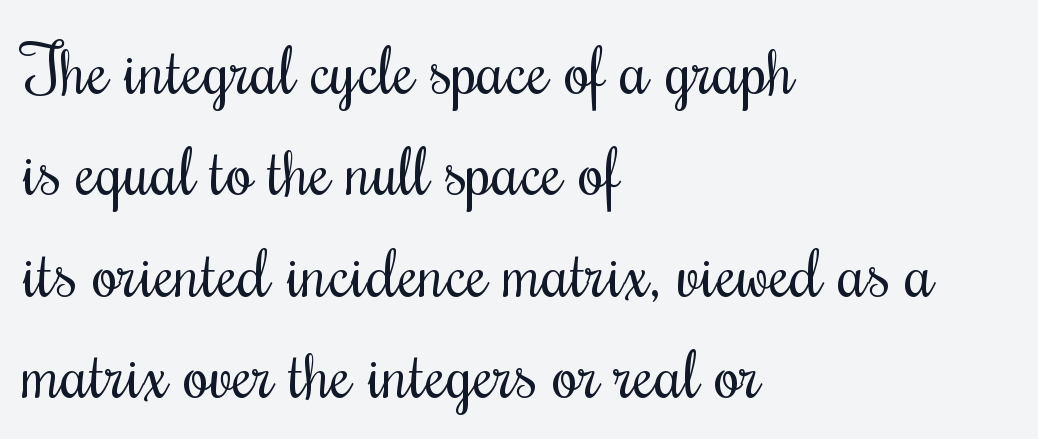
Counters stay open thanks to moderate or lighter strokes. Typeset ragged right — the left edge is the straight one. Students, note that the glyphs here touch the page at normal intervals. Spacing verdict: proportional, widths tailored to each character.
